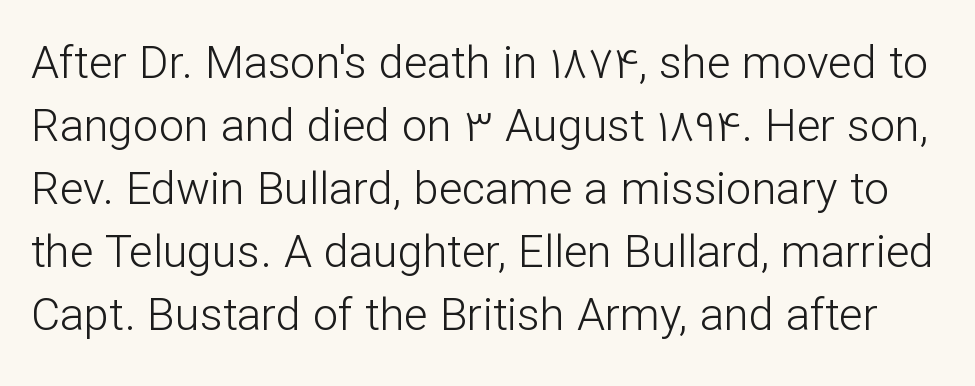
The image shows 45 px light sans-serif type, upright; set normal line spacing (1.4x), normal letter spacing, not underlined; low stroke contrast and a medium x-height.
